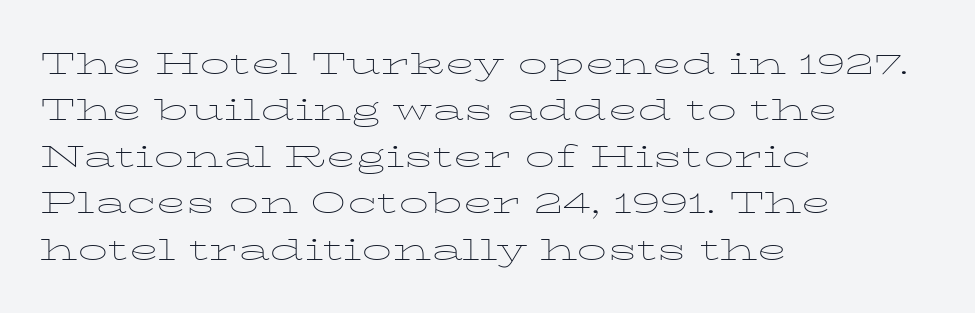
The image shows 30 px thin, wide serif type, upright; set left-aligned, normal line spacing (1.55x), normal letter spacing, not underlined; low stroke contrast and a medium x-height.
